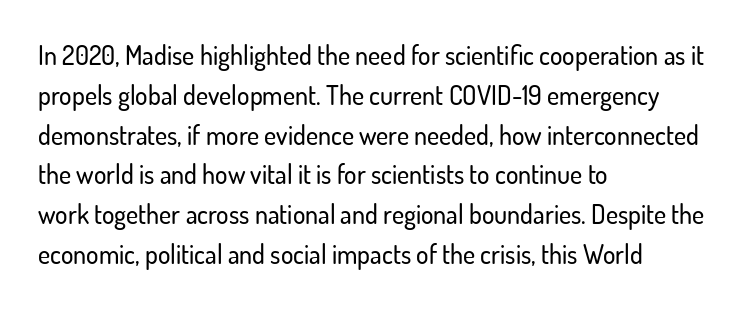
The image shows 26 px text type, upright; set left-aligned, normal line spacing (1.53x), normal letter spacing, not underlined.
